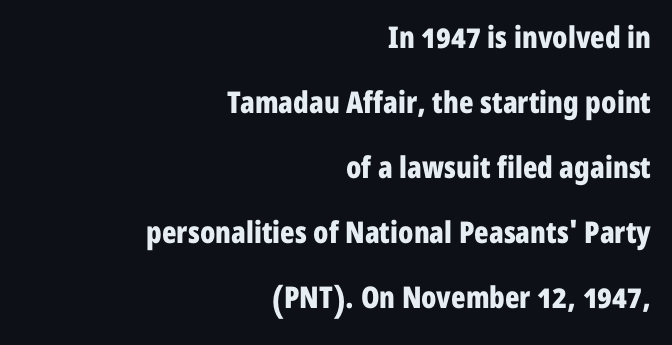
These lines were composed using upright roman letters. Which margin do the lines hug? The right one — the left edge is uneven. Successive baselines arrive slowly, with a big drop between each. Descender tails drop into unmarked territory. The typeface chosen for these lines omits serifs.
